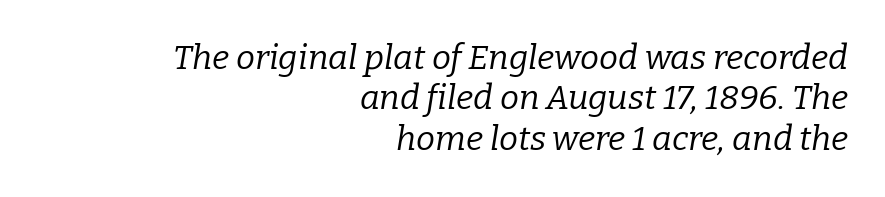
Q: Is the text bold? A: No.
Q: Is the text italic (slanted)? A: Yes, it leans right by about 9 degrees.
Q: Is the typeface a serif or a sans-serif typeface? A: Serif.
Q: Is the text underlined? A: No.
Q: How is the paragraph aligned? A: Right-aligned.
Q: Is the spacing between letters normal or unusually wide? A: Normal.
Q: Width (condensed, normal, or wide)? A: Normal.
Q: Stroke contrast? A: Low.
Q: x-height? A: Medium.
Q: Monospaced? A: No.
